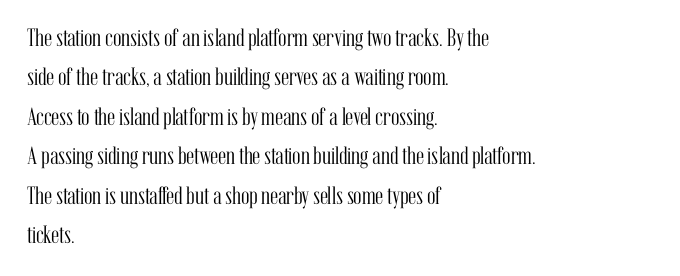
Q: Is the text bold? A: No.
Q: Is the text italic (slanted)? A: No, it is upright.
Q: Is the text underlined? A: No.
Q: How is the paragraph aligned? A: Left-aligned.
Q: Is the spacing between letters normal or unusually wide? A: Normal.
Q: Is the spacing between lines tight, normal or loose? A: Normal.
